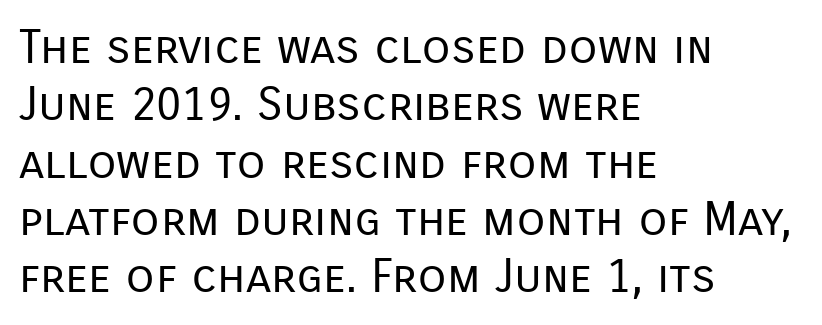
Q: Is the text bold? A: No.
Q: Is the text italic (slanted)? A: No, it is upright.
Q: Is the typeface a serif or a sans-serif typeface? A: Sans-serif.
Q: Is the text underlined? A: No.
Q: How is the paragraph aligned? A: Left-aligned.
Q: Is the spacing between letters normal or unusually wide? A: Normal.
Q: Width (condensed, normal, or wide)? A: Normal.
Q: Stroke contrast? A: Low.
Q: x-height? A: Medium.
Q: Monospaced? A: No.
